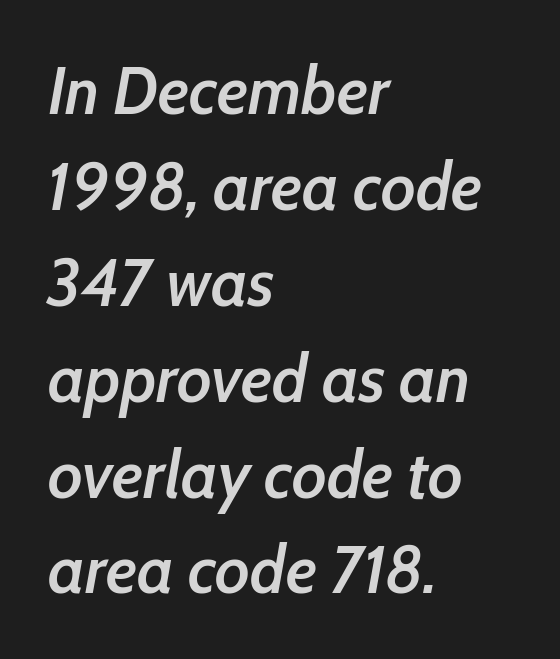
Here the designer chose a conventional face with non-uniform glyph widths. The text block is weighted toward the left margin, trailing off unevenly rightward. Stroke thickness is moderately raised; the sample reads as semibold. Leading matches the norm, producing a regular column. Spacing between characters is what you'd get straight out of the box.
